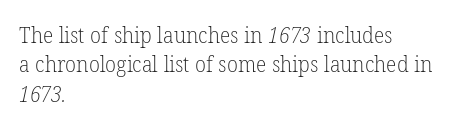
The image shows 22 px text type; set left-aligned, normal line spacing (1.34x), normal letter spacing, not underlined.
